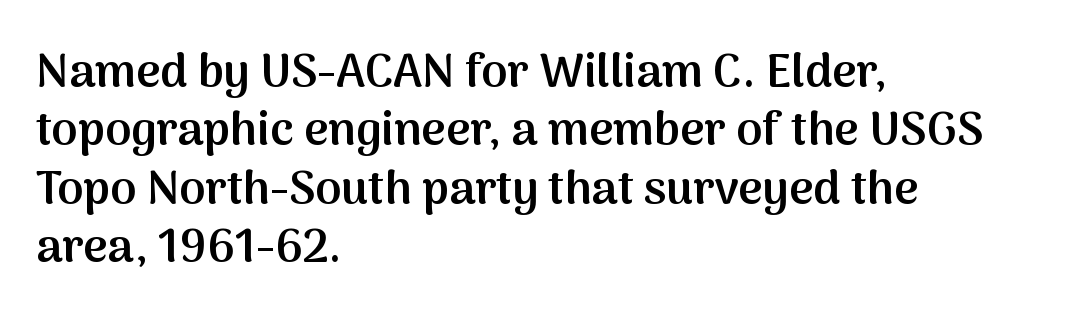
Look at the stroke-to-counter ratio: somewhat heavy, a semibold. These lines are rendered in a variable-pitch font. Just letters on the line, the space beneath them empty. Notice how the passage keeps a crisp vertical edge on the left only.
